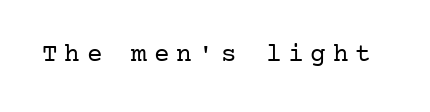
Q: Is the text bold? A: No.
Q: Is the text italic (slanted)? A: No, it is upright.
Q: Is the text underlined? A: No.
Q: Is the spacing between letters normal or unusually wide? A: Unusually wide.
